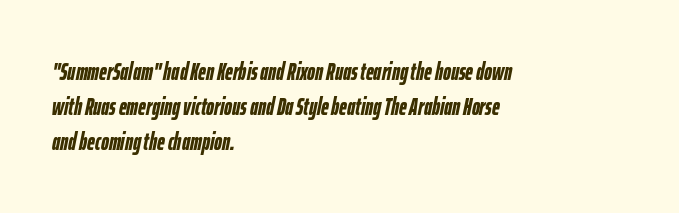
The lines are quadded left. Does the leading feel generous? No, just average. There is no visible air inserted between adjacent glyphs. Quick note: underline off. The lettering tilts uniformly, giving the passage an italic look.
